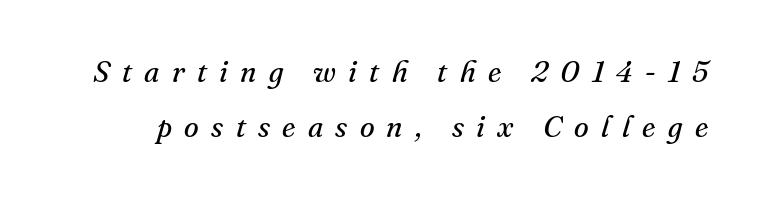
{"serif": "yes", "italic": "yes", "lean": "right", "slant_degrees": 16, "bold": "no", "weight": "regular", "width": "normal", "stroke_contrast": "medium", "x_height": "small", "monospaced": "no", "underline": "no", "line_spacing_ratio": 1.85, "letter_spacing": "wide", "letter_spacing_em": 0.41, "glyph_px": 30}
